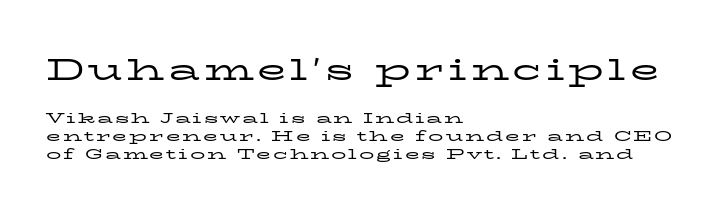
The image shows 30 px regular-weight, wide serif type, upright; set left-aligned, line spacing 1.2x, not underlined; the first (top) block is 2.0x larger; low stroke contrast and a medium x-height.
